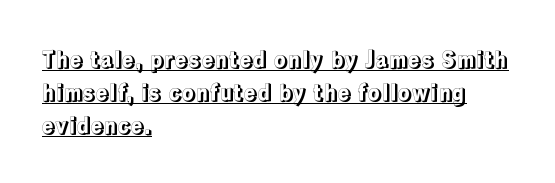
Each word holds together tightly as a unit, with standard inter-letter gaps. Somebody hit Ctrl+U on this one — the words are underlined. Is there any slant? The stems are plumb. Reading down the column, the eye jumps a familiar distance to each next line. Leftover space on each line is placed entirely after the last word.
